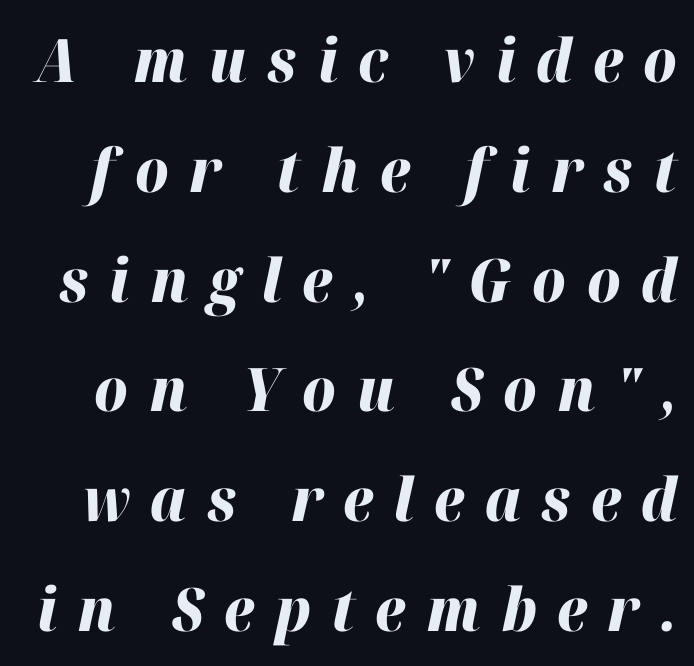
Q: Is the text bold? A: Yes.
Q: Is the text italic (slanted)? A: Yes, it leans right by about 12 degrees.
Q: Is the text underlined? A: No.
Q: Is the spacing between letters normal or unusually wide? A: Unusually wide.
Q: Width (condensed, normal, or wide)? A: Normal.
Q: Stroke contrast? A: High.
Q: x-height? A: Medium.
Q: Monospaced? A: No.
